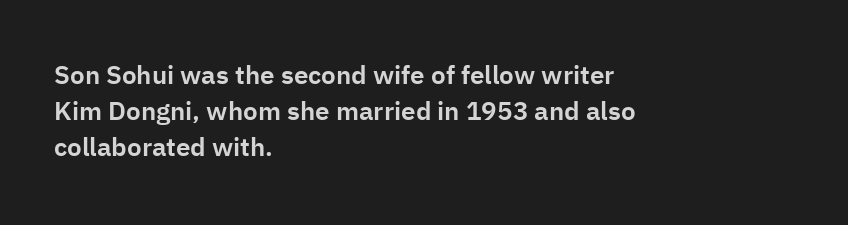
Q: Is the text italic (slanted)? A: No, it is upright.
Q: Is the text underlined? A: No.
Q: How is the paragraph aligned? A: Left-aligned.
Q: Is the spacing between letters normal or unusually wide? A: Normal.
Q: Is the spacing between lines tight, normal or loose? A: Normal.
